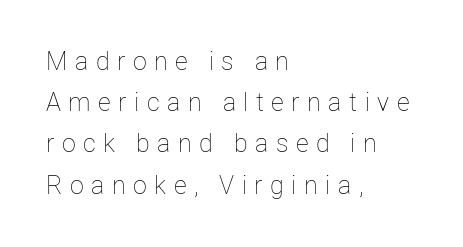
The image shows 25 px text type, upright; set left-aligned, normal line spacing (1.65x), unusually wide letter spacing (+0.3 em), not underlined.
